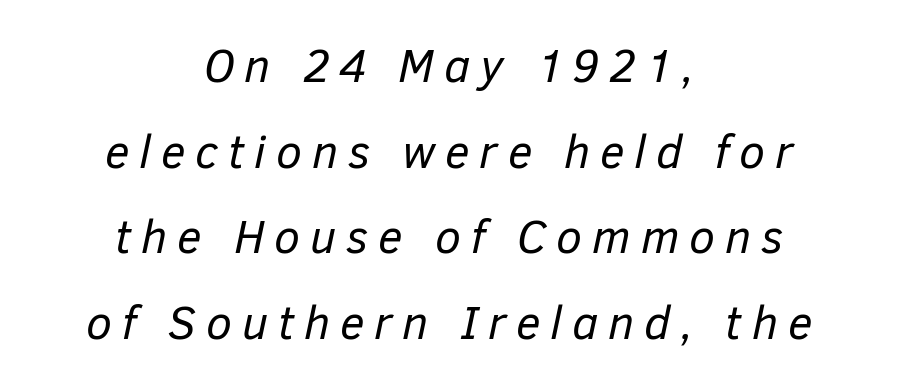
The font is comparable to plain body text, perhaps lighter. This sample is center-justified, so both line endings float freely. Does extra space separate the letters? Yes, quite a lot of it. The area under the type is left untouched. Italic? Definitely — the glyphs are oblique. Spacing verdict: proportional, widths tailored to each character.
